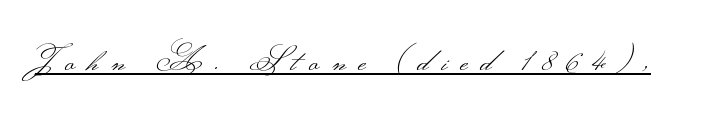
{"serif": "no", "bold": "no", "weight": "light", "width": "wide", "stroke_contrast": "medium", "monospaced": "no", "underline": "yes", "letter_spacing": "wide", "letter_spacing_em": 0.4, "glyph_px": 32}
